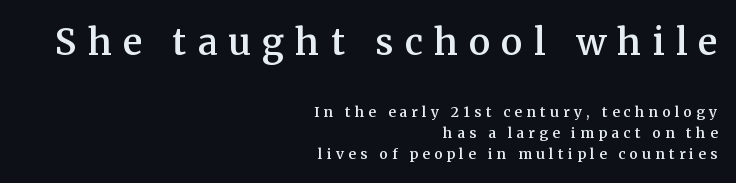
Look at the glyph heights: the upper group is clearly the bigger setting. The paragraph has a hard right edge and a soft left edge. Every character sits straight up, as roman type does. Classification — serif. Anything drawn beneath the words? Only blank space.
